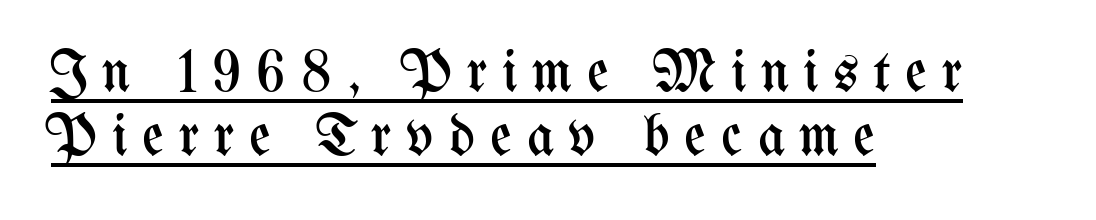
Q: Is the text bold? A: No.
Q: Is the text italic (slanted)? A: No, it is upright.
Q: Is the text underlined? A: Yes.
Q: How is the paragraph aligned? A: Left-aligned.
Q: Is the spacing between letters normal or unusually wide? A: Unusually wide.
Q: Is the spacing between lines tight, normal or loose? A: Tight.
Q: Width (condensed, normal, or wide)? A: Condensed.
Q: Stroke contrast? A: Medium.
Q: x-height? A: Medium.
Q: Monospaced? A: No.
